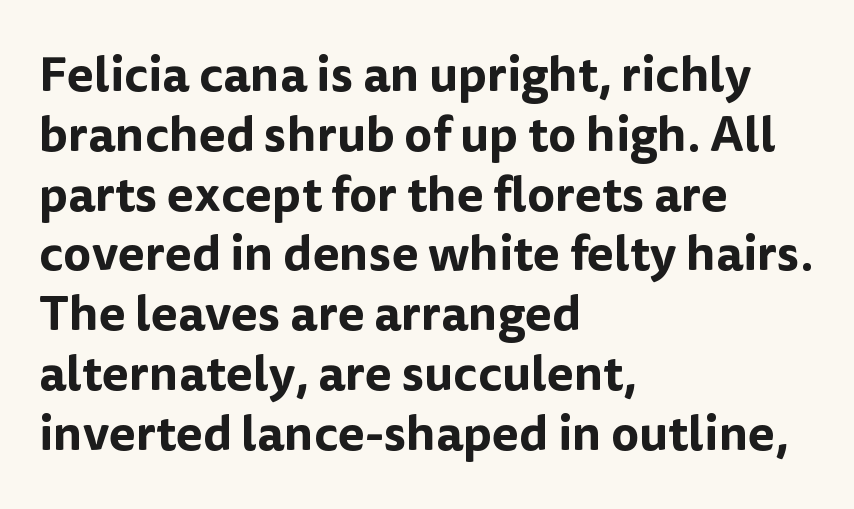
Q: Is the text italic (slanted)? A: No, it is upright.
Q: Is the typeface a serif or a sans-serif typeface? A: Sans-serif.
Q: Is the text underlined? A: No.
Q: How is the paragraph aligned? A: Left-aligned.
Q: Is the spacing between letters normal or unusually wide? A: Normal.
Q: Width (condensed, normal, or wide)? A: Normal.
Q: Stroke contrast? A: Low.
Q: x-height? A: Medium.
Q: Monospaced? A: No.
